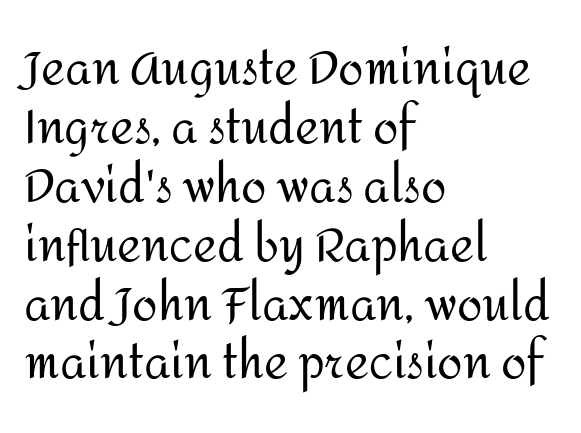
These lines keep a tight, regular rhythm from letter to letter. Left-aligned paragraph, ragged on the right. Stem width sits at or under what a default text font uses. Clear beneath every line of the passage. Interline gaps are of average width in this sample.
